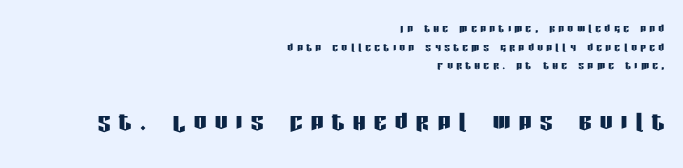
Q: Is the text italic (slanted)? A: No, it is upright.
Q: Is the typeface a serif or a sans-serif typeface? A: Sans-serif.
Q: Is the text underlined? A: No.
Q: How is the paragraph aligned? A: Right-aligned.
Q: Is the spacing between letters normal or unusually wide? A: Unusually wide.
Q: Is the spacing between lines tight, normal or loose? A: Normal.
Q: Which block of text is set in a larger size, the first (top) or the second (bottom)? A: The second (bottom) one.
Q: Width (condensed, normal, or wide)? A: Condensed.
Q: Stroke contrast? A: Low.
Q: x-height? A: Large.
Q: Monospaced? A: No.
